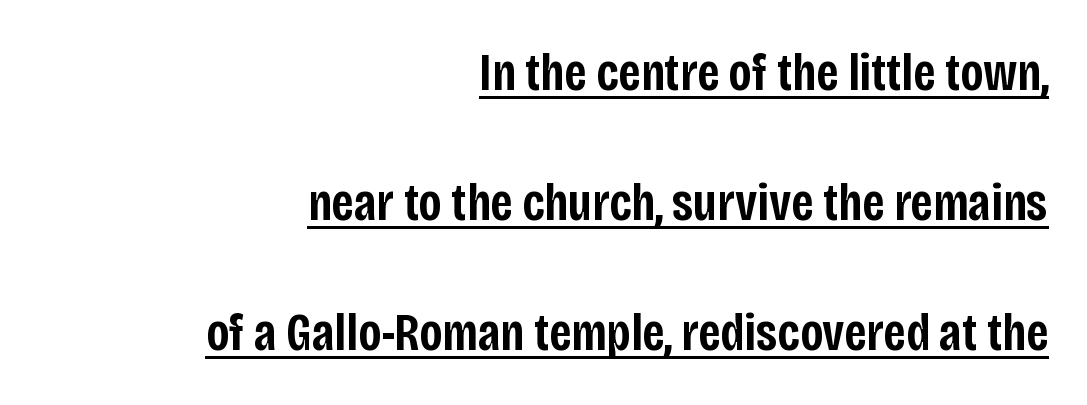
Q: Is the text bold? A: Semi-bold.
Q: Is the text italic (slanted)? A: No, it is upright.
Q: Is the typeface a serif or a sans-serif typeface? A: Sans-serif.
Q: Is the text underlined? A: Yes.
Q: How is the paragraph aligned? A: Right-aligned.
Q: Is the spacing between letters normal or unusually wide? A: Normal.
Q: Is the spacing between lines tight, normal or loose? A: Loose.
Q: Width (condensed, normal, or wide)? A: Condensed.
Q: Stroke contrast? A: Low.
Q: x-height? A: Large.
Q: Monospaced? A: No.
